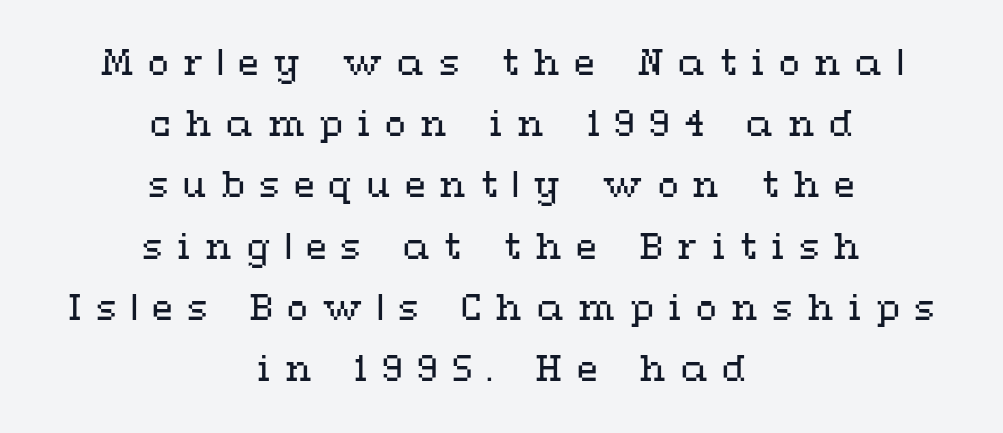
Q: Is the text bold? A: No.
Q: Is the text italic (slanted)? A: No, it is upright.
Q: Is the text underlined? A: No.
Q: How is the paragraph aligned? A: Centered.
Q: Is the spacing between letters normal or unusually wide? A: Unusually wide.
Q: Width (condensed, normal, or wide)? A: Wide.
Q: Stroke contrast? A: Medium.
Q: x-height? A: Medium.
Q: Monospaced? A: No.
